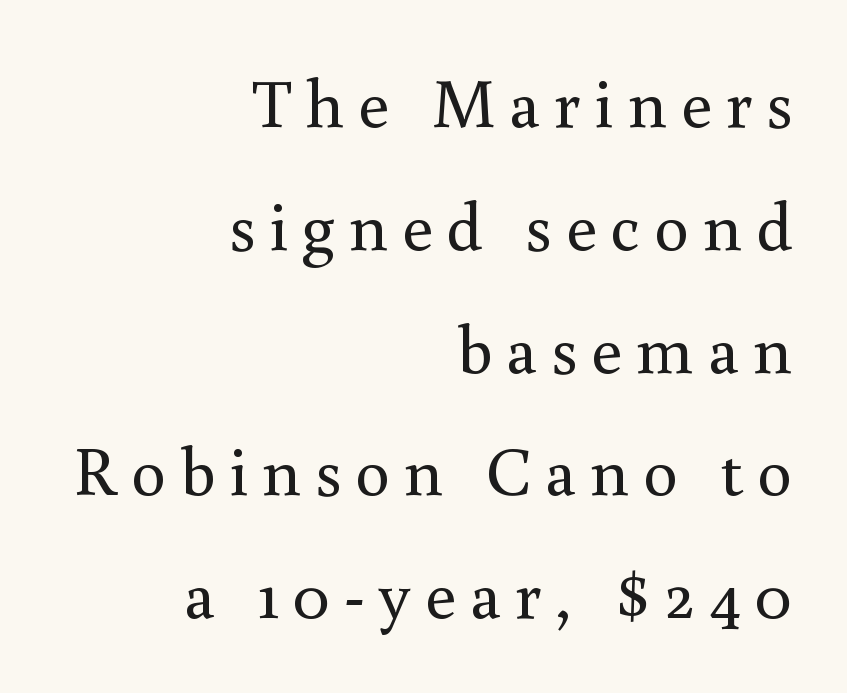
The image shows 69 px regular-weight serif type, upright; set right-aligned, line spacing 1.78x, unusually wide letter spacing (+0.2 em), not underlined; medium stroke contrast and a small x-height.
